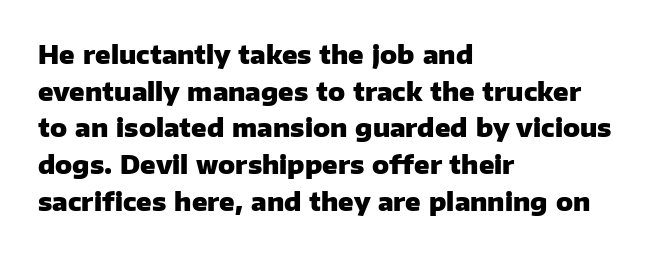
{"italic": "no", "bold": "yes", "underline": "no", "align": "left", "line_spacing": "normal", "line_spacing_ratio": 1.47, "letter_spacing": "normal", "letter_spacing_em": 0.0, "glyph_px": 25}
